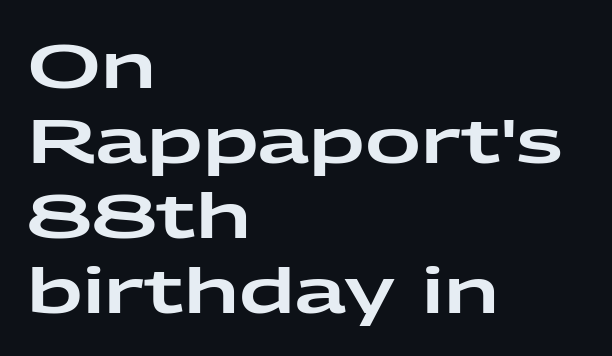
Q: Is the text italic (slanted)? A: No, it is upright.
Q: Is the typeface a serif or a sans-serif typeface? A: Sans-serif.
Q: Is the text underlined? A: No.
Q: How is the paragraph aligned? A: Left-aligned.
Q: Is the spacing between letters normal or unusually wide? A: Normal.
Q: Width (condensed, normal, or wide)? A: Wide.
Q: Stroke contrast? A: Low.
Q: x-height? A: Medium.
Q: Monospaced? A: No.
